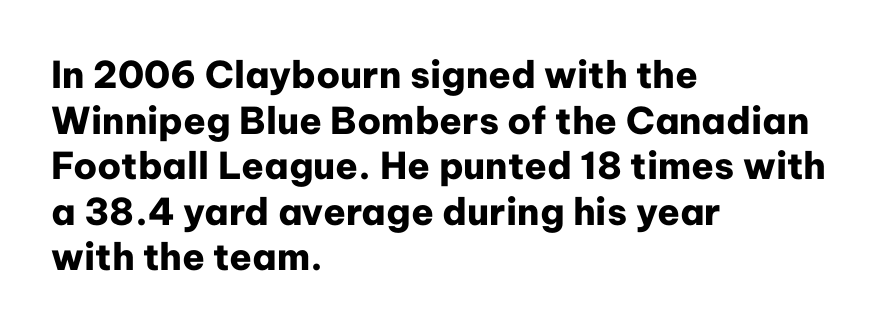
Q: Is the text bold? A: Yes.
Q: Is the text italic (slanted)? A: No, it is upright.
Q: Is the typeface a serif or a sans-serif typeface? A: Sans-serif.
Q: Is the text underlined? A: No.
Q: How is the paragraph aligned? A: Left-aligned.
Q: Is the spacing between letters normal or unusually wide? A: Normal.
Q: Width (condensed, normal, or wide)? A: Normal.
Q: Stroke contrast? A: Low.
Q: x-height? A: Medium.
Q: Monospaced? A: No.
